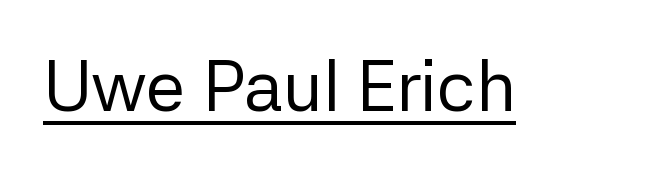
{"serif": "no", "italic": "no", "bold": "no", "weight": "regular", "width": "normal", "stroke_contrast": "low", "x_height": "medium", "monospaced": "no", "underline": "yes", "letter_spacing": "normal", "letter_spacing_em": 0.0, "glyph_px": 71}
